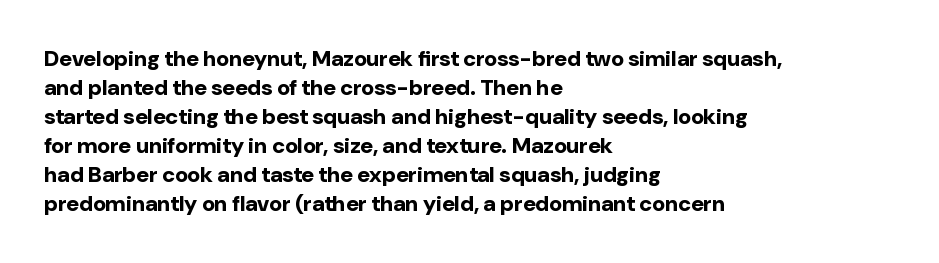
Q: Is the text bold? A: Yes.
Q: Is the text italic (slanted)? A: No, it is upright.
Q: Is the text underlined? A: No.
Q: How is the paragraph aligned? A: Left-aligned.
Q: Is the spacing between letters normal or unusually wide? A: Normal.
Q: Is the spacing between lines tight, normal or loose? A: Normal.
